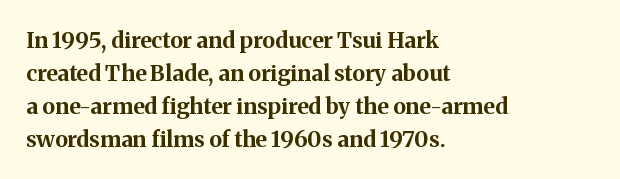
You'd pick this weight for a headline — it's a proper bold. The lettering holds an erect, upright posture throughout. Glance below the letters and you will spot only blank space. Layout note: lines flush left. Characters follow at the spacing the type designer built in. These lines sit exactly where default settings would place them.
